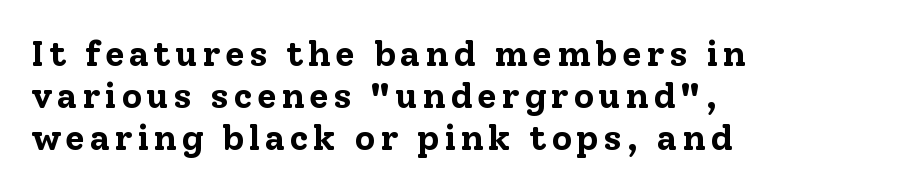
The image shows 36 px bold serif type, upright; set left-aligned, line spacing 1.16x, not underlined; low stroke contrast and a medium x-height.
